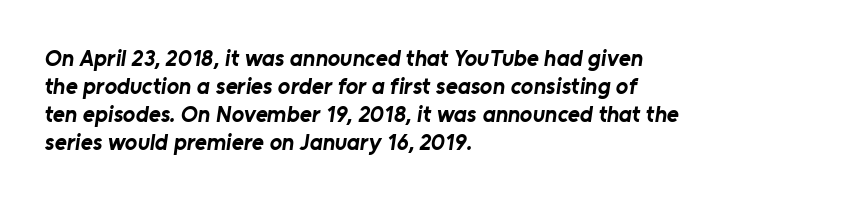
{"bold": "yes", "underline": "no", "align": "left", "line_spacing_ratio": 1.22, "letter_spacing": "normal", "letter_spacing_em": 0.0, "glyph_px": 23}
